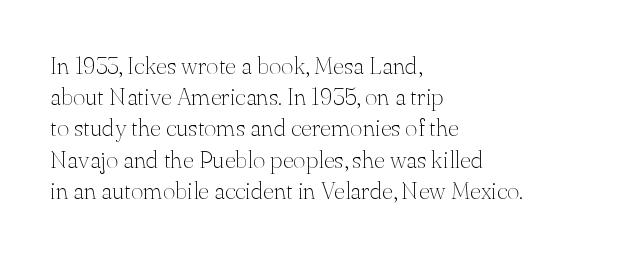
The ragged edge is on the right, which tells us the setting is flush left. The passage shown is not underscored anywhere. These lines were composed using upright roman letters. This sample uses plain, unmodified letter spacing. Reading down the column, the eye jumps a familiar distance to each next line.
